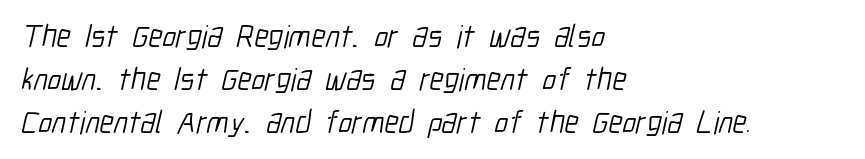
{"serif": "no", "bold": "no", "weight": "light", "width": "condensed", "stroke_contrast": "low", "x_height": "medium", "monospaced": "no", "underline": "no", "align": "left", "line_spacing": "normal", "line_spacing_ratio": 1.34, "letter_spacing": "normal", "letter_spacing_em": 0.0, "glyph_px": 32}
